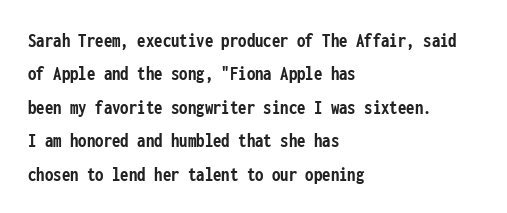
The lines sit at an ordinary, default distance from one another. Bare-footed words on every line. The rendering uses a bold face; every stroke is thick and dark. Posture: upright roman.
